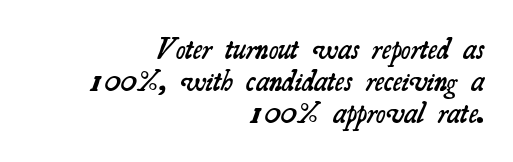
Q: Is the text bold? A: Semi-bold.
Q: Is the typeface a serif or a sans-serif typeface? A: Serif.
Q: Is the text underlined? A: No.
Q: How is the paragraph aligned? A: Right-aligned.
Q: Is the spacing between letters normal or unusually wide? A: Normal.
Q: Is the spacing between lines tight, normal or loose? A: Tight.
Q: Width (condensed, normal, or wide)? A: Normal.
Q: Stroke contrast? A: Medium.
Q: x-height? A: Small.
Q: Monospaced? A: No.
